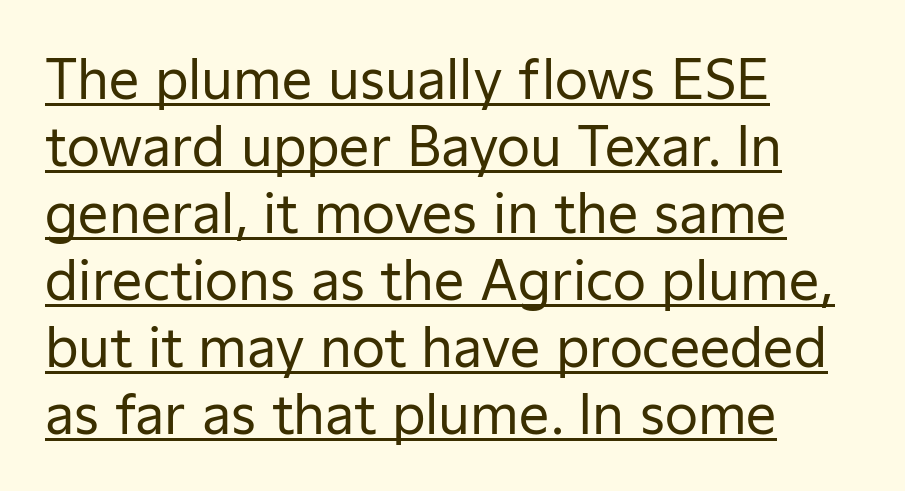
{"serif": "no", "italic": "no", "bold": "no", "weight": "regular", "width": "normal", "stroke_contrast": "low", "x_height": "medium", "monospaced": "no", "underline": "yes", "align": "left", "line_spacing_ratio": 1.24, "letter_spacing": "normal", "letter_spacing_em": 0.0, "glyph_px": 54}
